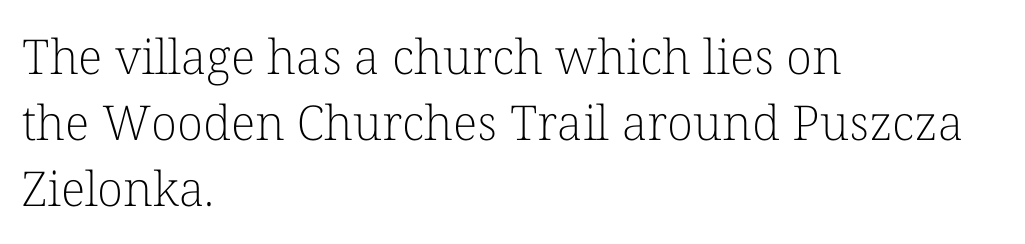
{"serif": "yes", "italic": "no", "bold": "no", "weight": "light", "width": "normal", "stroke_contrast": "low", "x_height": "medium", "monospaced": "no", "underline": "no", "align": "left", "line_spacing": "normal", "line_spacing_ratio": 1.38, "letter_spacing": "normal", "letter_spacing_em": 0.0, "glyph_px": 48}
